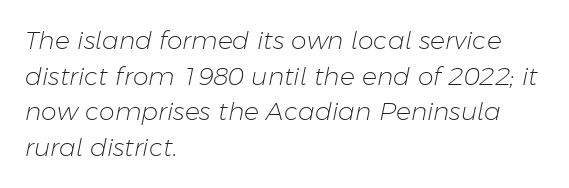
Evenly set lines give the paragraph a standard silhouette. Short note: letters normally spaced. The passage shown is not underscored anywhere. Which margin do the lines hug? The left one — the right edge is uneven. Letters have the restrained weight of plain body copy at most.
